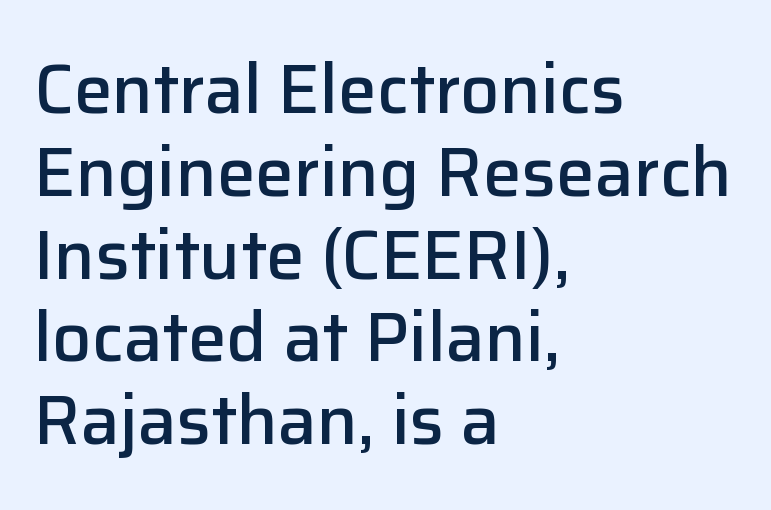
{"serif": "no", "italic": "no", "bold": "semi", "weight": "semibold", "width": "normal", "stroke_contrast": "low", "x_height": "medium", "monospaced": "no", "underline": "no", "align": "left", "line_spacing_ratio": 1.2, "letter_spacing": "normal", "letter_spacing_em": 0.0, "glyph_px": 69}
